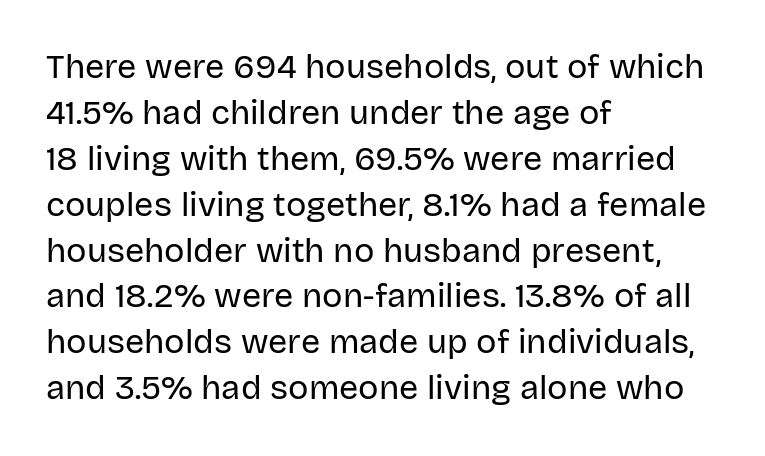
The image shows 34 px regular-weight sans-serif type, upright; set left-aligned, normal line spacing (1.35x), normal letter spacing, not underlined; low stroke contrast and a large x-height.
